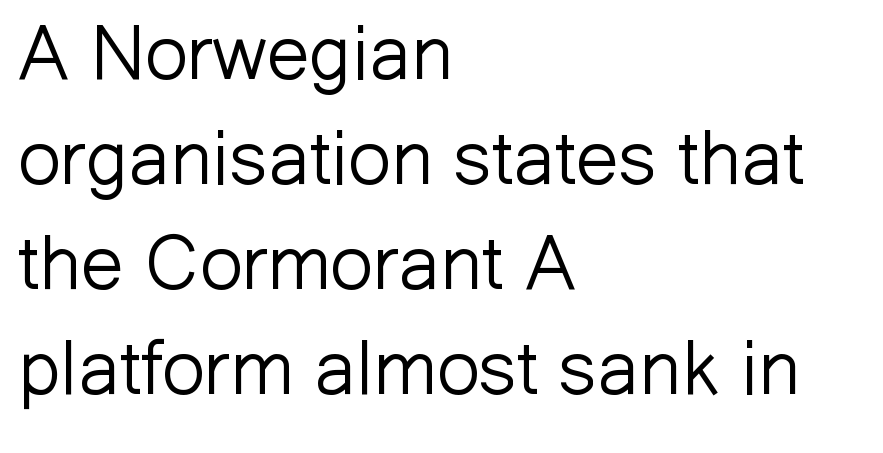
{"serif": "no", "italic": "no", "bold": "no", "weight": "light", "width": "normal", "stroke_contrast": "low", "x_height": "medium", "monospaced": "no", "underline": "no", "align": "left", "line_spacing": "normal", "line_spacing_ratio": 1.38, "letter_spacing": "normal", "letter_spacing_em": 0.0, "glyph_px": 76}
